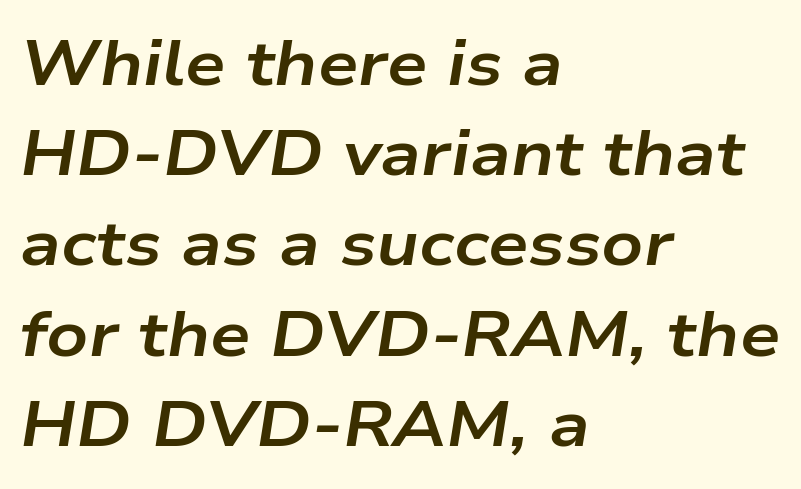
Caption: bold face, heavy strokes. Tracking here is standard; glyphs follow each other at the usual distance. The typesetter chose a ragged-right arrangement here. Compared with ordinary roman type, these characters are visibly tilted. Notice how descenders clear the ascenders below comfortably — that's standard leading.
